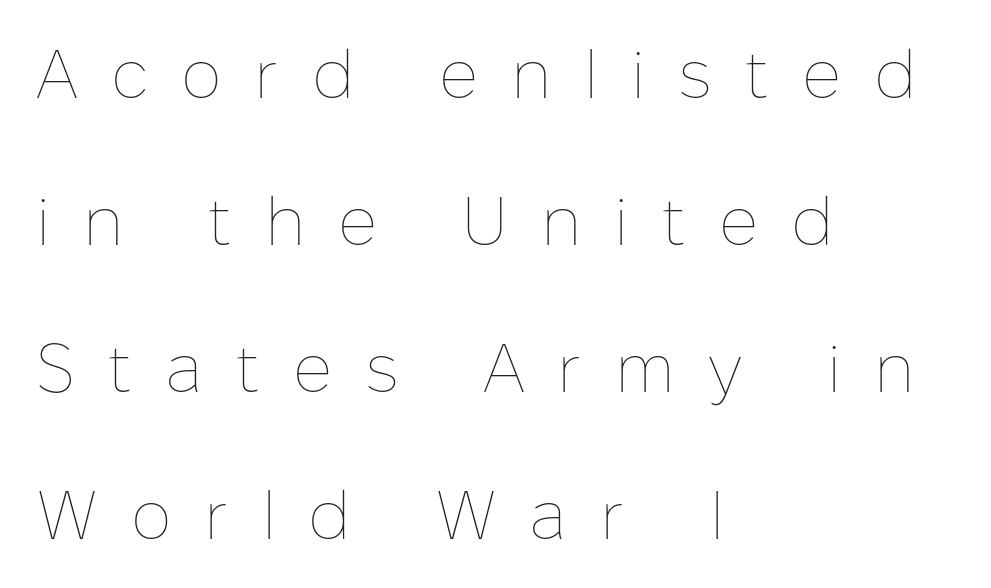
You can tell it's not italic because the verticals are truly vertical. Is this a fixed-width face? No — the glyphs have proportional, varying widths. Where is the straight margin? On the left. This rendering features lettering with no underline. A great deal of white space separates one row of letters from the next. The face looks like a standard text weight, possibly lighter.
